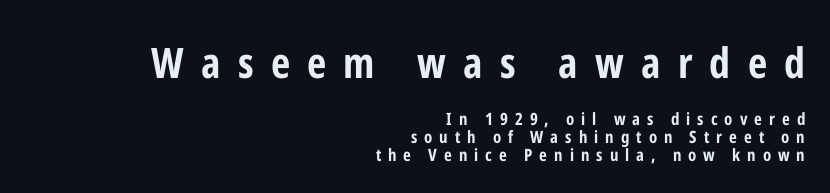
{"serif": "no", "italic": "no", "bold": "yes", "weight": "bold", "width": "condensed", "stroke_contrast": "low", "x_height": "medium", "monospaced": "no", "underline": "no", "align": "right", "line_spacing": "tight", "line_spacing_ratio": 1.06, "letter_spacing": "wide", "letter_spacing_em": 0.41, "larger_block": "first", "size_ratio": 2.47, "glyph_px": 42}
